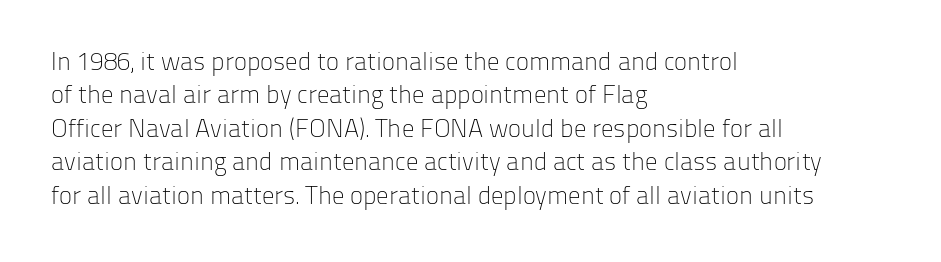
{"italic": "no", "bold": "no", "underline": "no", "align": "left", "line_spacing": "normal", "line_spacing_ratio": 1.34, "letter_spacing": "normal", "letter_spacing_em": 0.0, "glyph_px": 25}
